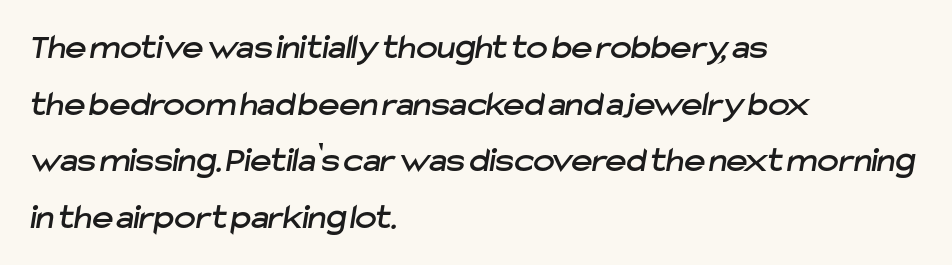
Anything drawn beneath the words? Only blank space. The lines in this sample share a left origin and differ only in where they stop. The rendering keeps characters at their native spacing. Summary of vertical rhythm: regular, with standard interline spacing. The glyphs in this specimen are sans serif.
